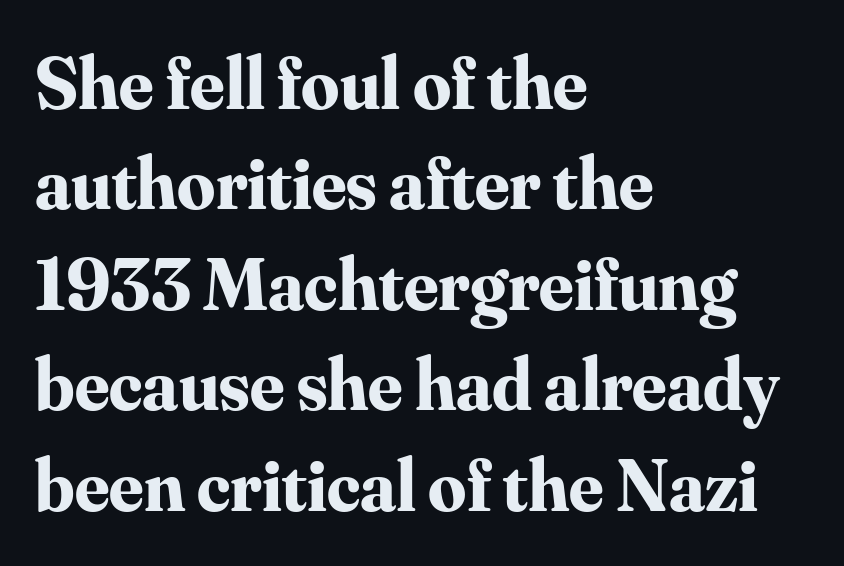
The image shows 75 px bold serif type, upright; set left-aligned, normal line spacing (1.34x), normal letter spacing, not underlined; medium stroke contrast and a small x-height.
